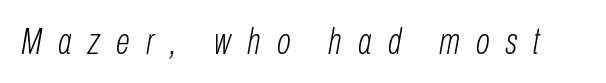
Q: Is the text bold? A: No.
Q: Is the text italic (slanted)? A: Yes, it leans right by about 10 degrees.
Q: Is the text underlined? A: No.
Q: Is the spacing between letters normal or unusually wide? A: Unusually wide.
Q: Width (condensed, normal, or wide)? A: Condensed.
Q: Stroke contrast? A: Low.
Q: x-height? A: Medium.
Q: Monospaced? A: No.
